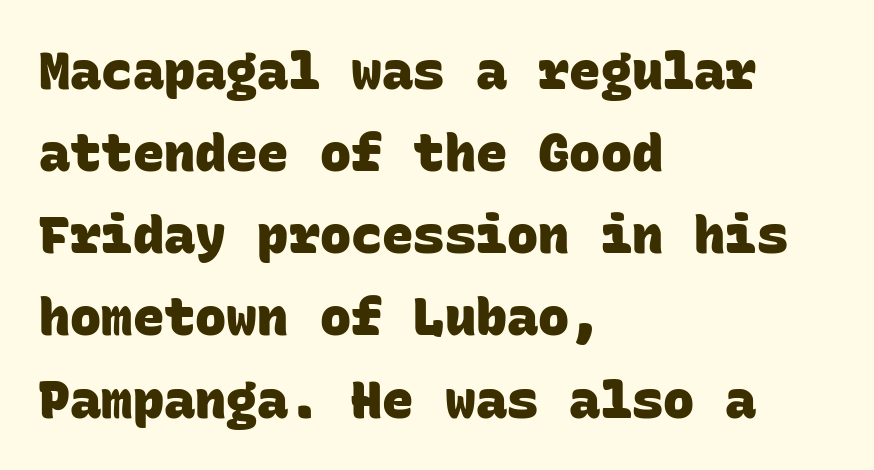
{"serif": "no", "bold": "yes", "weight": "heavy", "width": "normal", "stroke_contrast": "low", "x_height": "large", "monospaced": "yes", "underline": "no", "align": "left", "line_spacing": "normal", "line_spacing_ratio": 1.58, "letter_spacing": "normal", "letter_spacing_em": 0.0, "glyph_px": 52}
